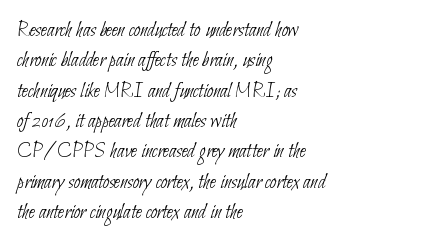
The image shows 22 px text type; set left-aligned, normal line spacing (1.38x), normal letter spacing, not underlined.
